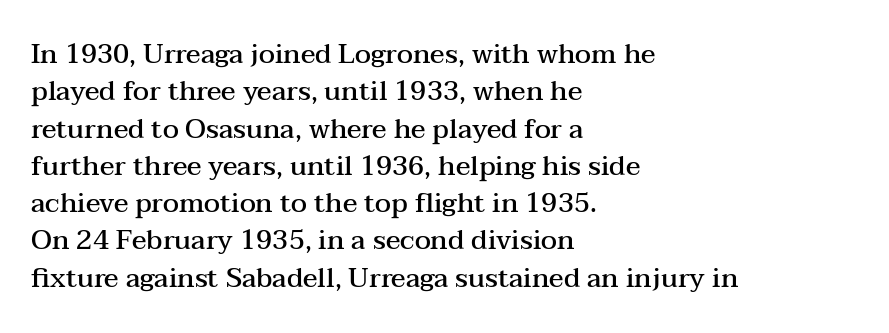
The image shows 27 px text type, upright; set left-aligned, normal line spacing (1.38x), normal letter spacing, not underlined.
